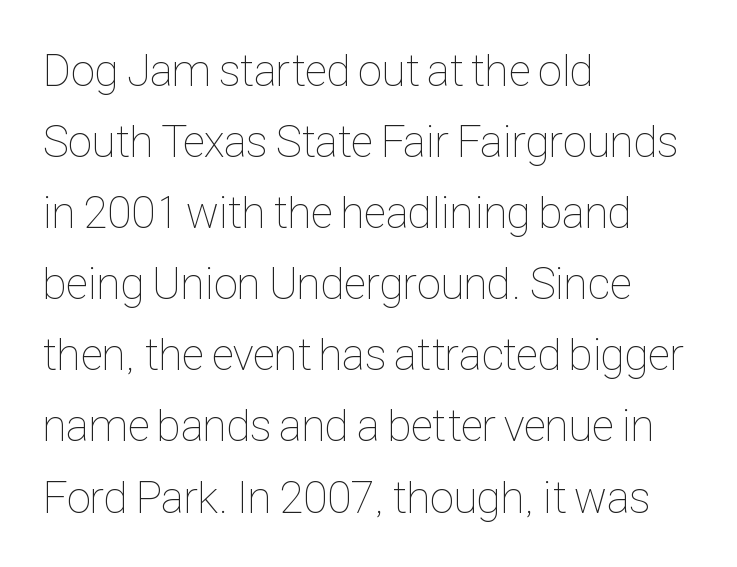
Leading: standard. The specimen reads as upright at a glance. These lines are set flush left with a ragged right edge. You could not count columns in this text — the font is proportionally spaced. The cut favours lightness, reaching ordinary text weight at its darkest.
